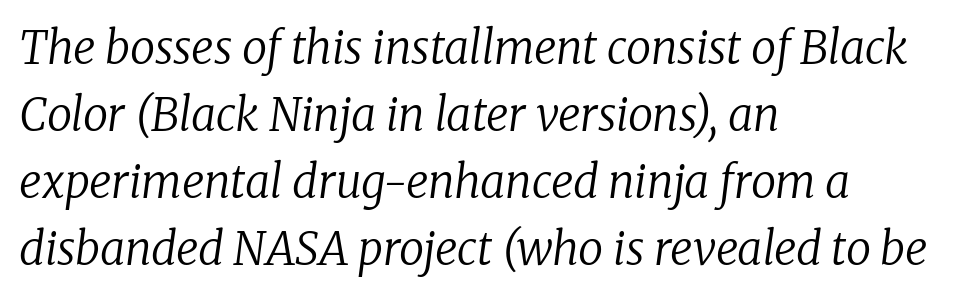
{"serif": "yes", "italic": "yes", "lean": "right", "slant_degrees": 8, "bold": "no", "weight": "regular", "width": "normal", "stroke_contrast": "low", "x_height": "medium", "monospaced": "no", "underline": "no", "align": "left", "line_spacing": "normal", "line_spacing_ratio": 1.49, "letter_spacing": "normal", "letter_spacing_em": 0.0, "glyph_px": 45}
